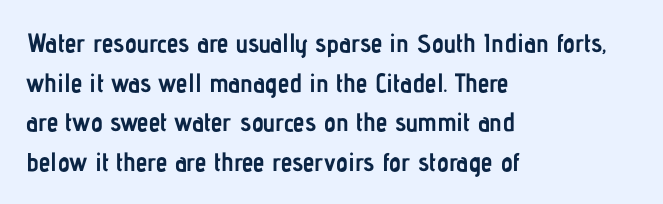
{"italic": "no", "bold": "yes", "underline": "no", "align": "left", "line_spacing": "normal", "line_spacing_ratio": 1.52, "letter_spacing": "normal", "letter_spacing_em": 0.0, "glyph_px": 26}
